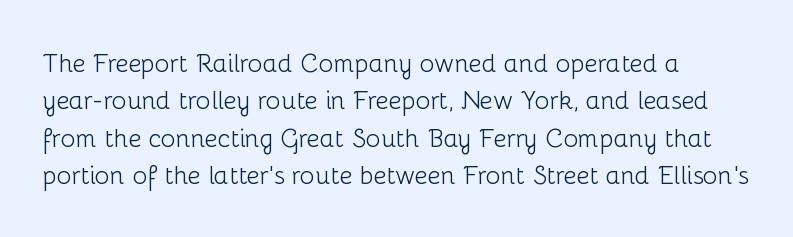
Q: Is the text bold? A: No.
Q: Is the text italic (slanted)? A: No, it is upright.
Q: Is the text underlined? A: No.
Q: Is the spacing between letters normal or unusually wide? A: Normal.
Q: Is the spacing between lines tight, normal or loose? A: Normal.
